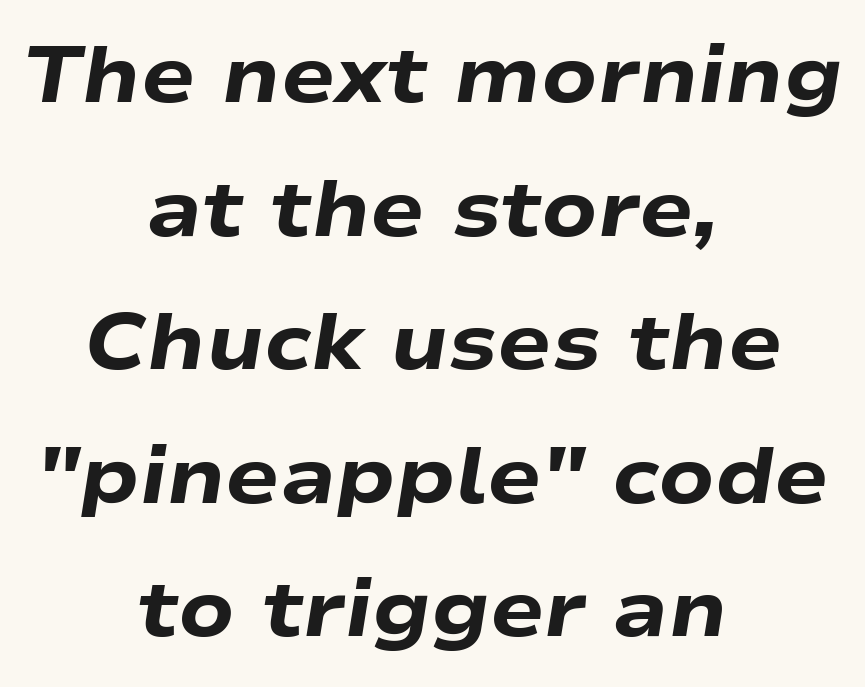
{"italic": "yes", "lean": "right", "slant_degrees": 9, "bold": "yes", "weight": "heavy", "width": "wide", "stroke_contrast": "low", "x_height": "medium", "monospaced": "no", "underline": "no", "align": "center", "line_spacing": "normal", "line_spacing_ratio": 1.67, "letter_spacing": "normal", "letter_spacing_em": 0.0, "glyph_px": 80}
